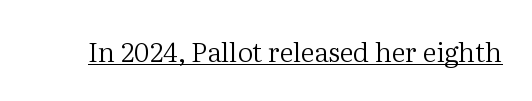
Q: Is the text bold? A: No.
Q: Is the text italic (slanted)? A: No, it is upright.
Q: Is the text underlined? A: Yes.
Q: Is the spacing between letters normal or unusually wide? A: Normal.
